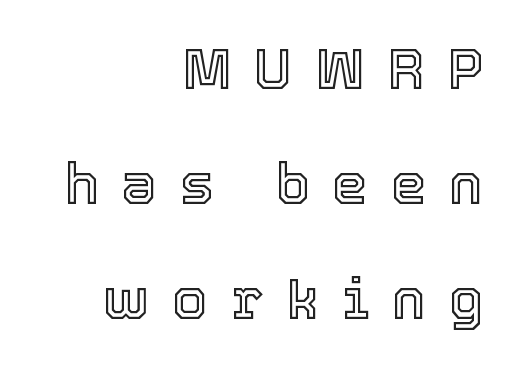
The image shows 57 px text type, upright; set right-aligned, loose line spacing (2.02x), unusually wide letter spacing (+0.4 em), not underlined; a medium x-height.
